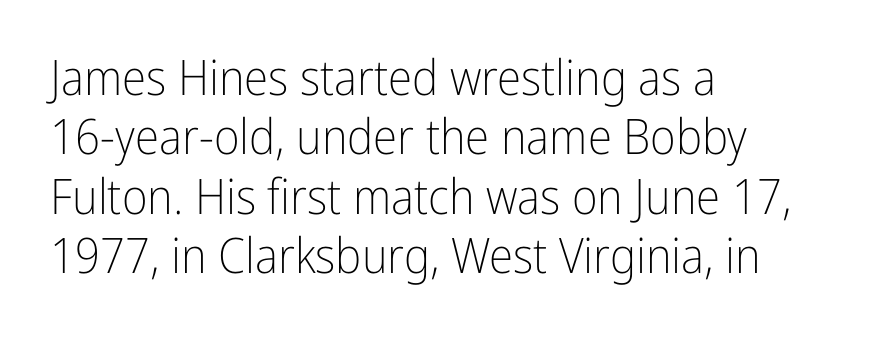
{"serif": "no", "italic": "no", "bold": "no", "weight": "light", "width": "condensed", "stroke_contrast": "low", "x_height": "medium", "monospaced": "no", "underline": "no", "align": "left", "line_spacing_ratio": 1.21, "letter_spacing": "normal", "letter_spacing_em": 0.0, "glyph_px": 49}
